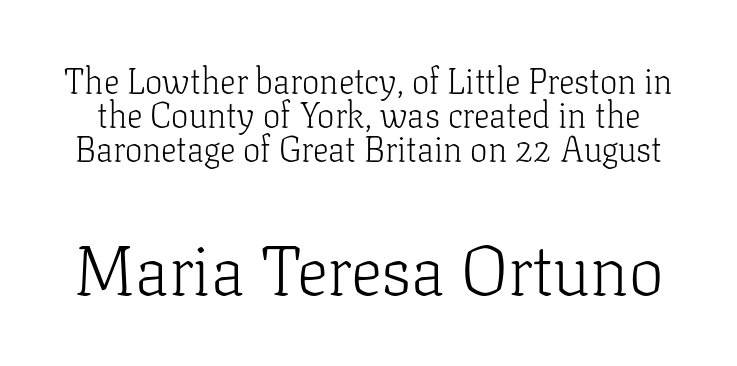
Italic: no, the glyphs are upright roman. Compared with typical paragraphs, the rows here are closer together. The rendering shows small feet on the letterforms — a serif design. Just letters on the line, the space beneath them empty.
